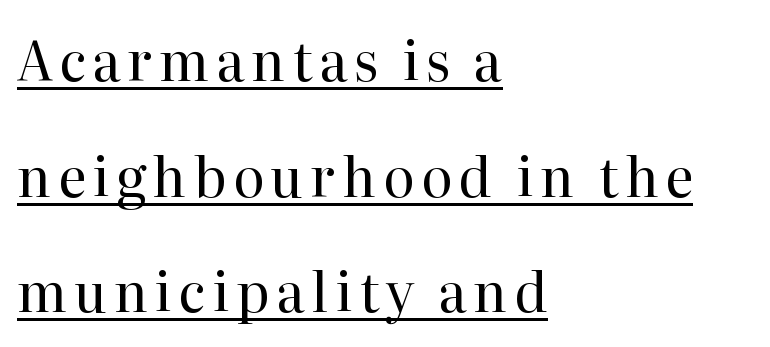
The image shows 54 px regular-weight serif type, upright; set left-aligned, loose line spacing (2.14x), underlined; high stroke contrast and a medium x-height.
